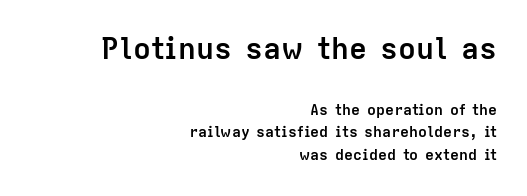
Q: Is the text bold? A: Yes.
Q: Is the text italic (slanted)? A: No, it is upright.
Q: Is the typeface a serif or a sans-serif typeface? A: Sans-serif.
Q: Is the text underlined? A: No.
Q: How is the paragraph aligned? A: Right-aligned.
Q: Is the spacing between letters normal or unusually wide? A: Normal.
Q: Is the spacing between lines tight, normal or loose? A: Normal.
Q: Which block of text is set in a larger size, the first (top) or the second (bottom)? A: The first (top) one.
Q: Width (condensed, normal, or wide)? A: Normal.
Q: Stroke contrast? A: Low.
Q: x-height? A: Medium.
Q: Monospaced? A: No.
